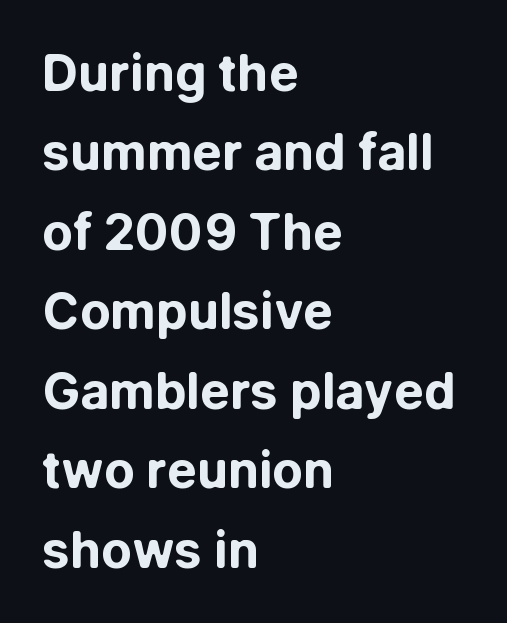
{"serif": "no", "italic": "no", "bold": "yes", "weight": "bold", "width": "normal", "stroke_contrast": "low", "x_height": "medium", "monospaced": "no", "underline": "no", "align": "left", "line_spacing": "normal", "line_spacing_ratio": 1.59, "letter_spacing": "normal", "letter_spacing_em": 0.0, "glyph_px": 50}
